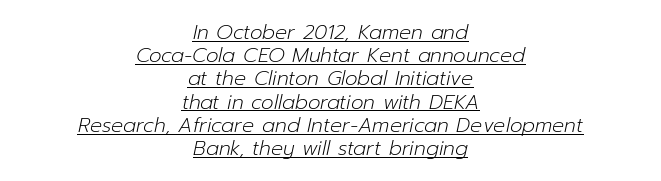
Line starts and ends both wander, symmetrically. This reads as an unemphasized weight, regular at the heaviest. The typography opts for an oblique posture over an upright one. Each line of the rendering has a horizontal stroke beneath the glyphs.
